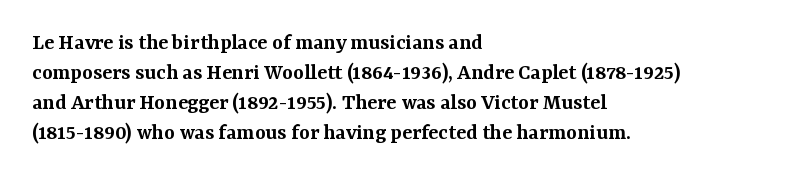
The image shows 23 px text type, upright; set left-aligned, normal line spacing (1.3x), normal letter spacing, not underlined.
